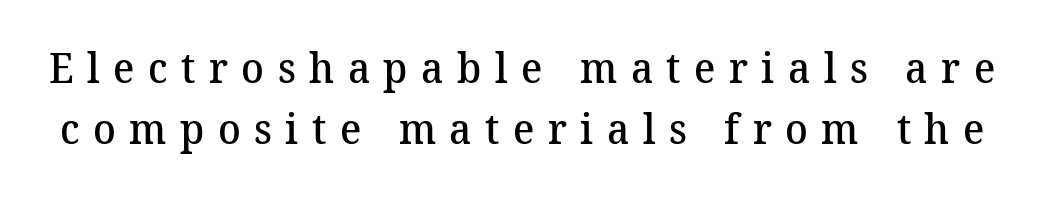
{"serif": "yes", "bold": "semi", "weight": "semibold", "width": "normal", "stroke_contrast": "medium", "x_height": "medium", "monospaced": "no", "underline": "no", "line_spacing": "normal", "line_spacing_ratio": 1.46, "letter_spacing": "wide", "letter_spacing_em": 0.32, "glyph_px": 42}
